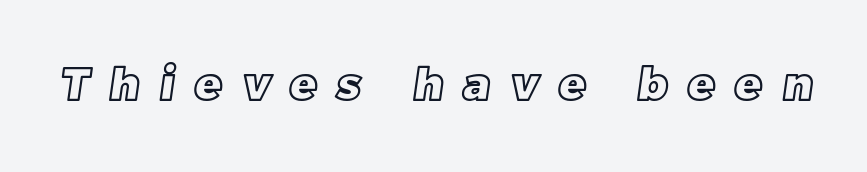
Observe the wide spacing: letters keep a clear distance from each other. Any mark beneath the type? The region is blank. Think of a printed novel: that variable character pitch is what you see here.
